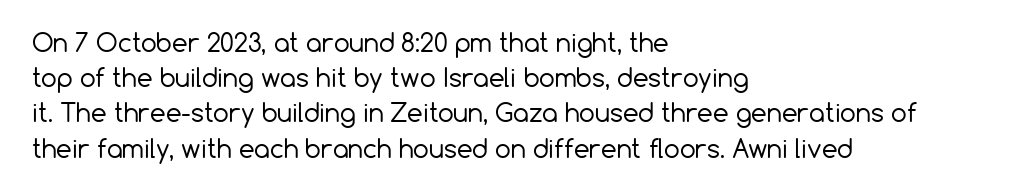
Weight: not bold — regular or lighter. Summary of vertical rhythm: regular, with standard interline spacing. Italic? Not at all — the glyphs are vertical. Words appear dense and cohesive because spacing is normal. Glance below the letters and you will spot only blank space.
